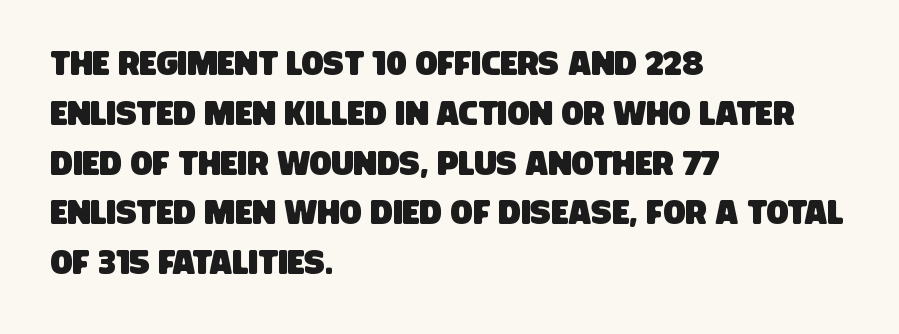
{"serif": "no", "width": "condensed", "stroke_contrast": "low", "x_height": "large", "monospaced": "no", "underline": "no", "align": "left", "line_spacing": "normal", "line_spacing_ratio": 1.51, "letter_spacing": "normal", "letter_spacing_em": 0.0, "glyph_px": 33}
